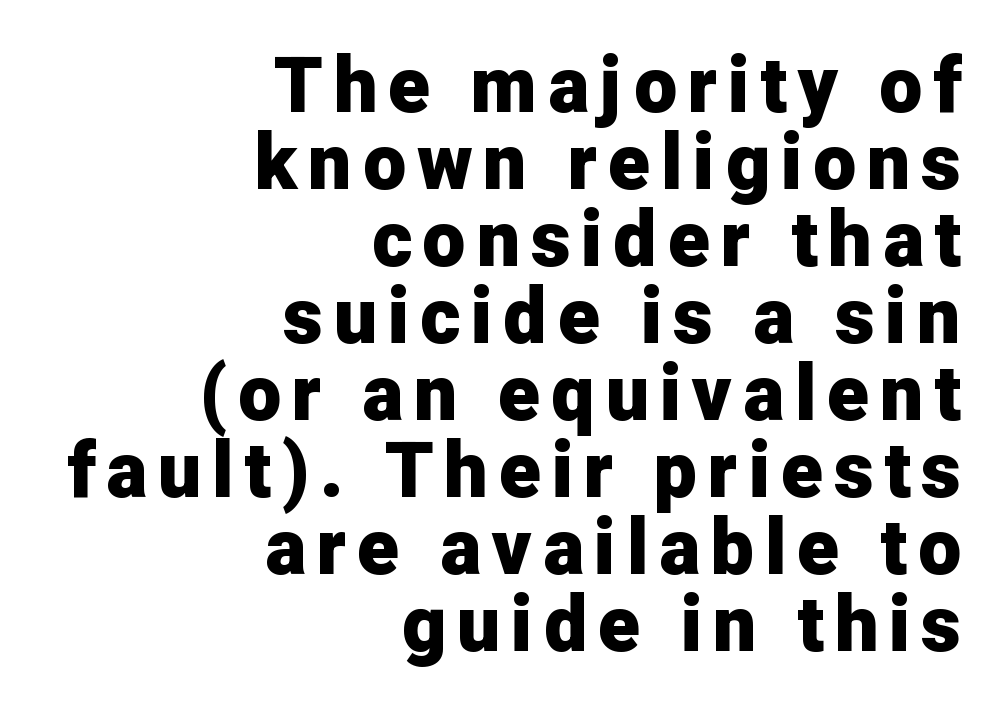
Q: Is the text bold? A: Yes.
Q: Is the text italic (slanted)? A: No, it is upright.
Q: Is the typeface a serif or a sans-serif typeface? A: Sans-serif.
Q: Is the text underlined? A: No.
Q: How is the paragraph aligned? A: Right-aligned.
Q: Is the spacing between lines tight, normal or loose? A: Tight.
Q: Width (condensed, normal, or wide)? A: Normal.
Q: Stroke contrast? A: Low.
Q: x-height? A: Medium.
Q: Monospaced? A: No.
